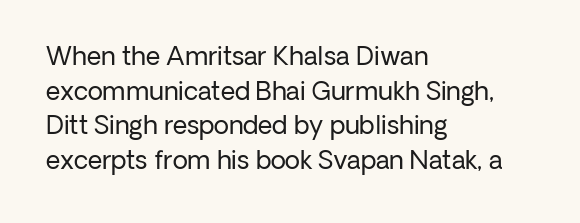
The image shows 25 px text type, upright; set left-aligned, normal line spacing (1.39x), normal letter spacing, not underlined.
